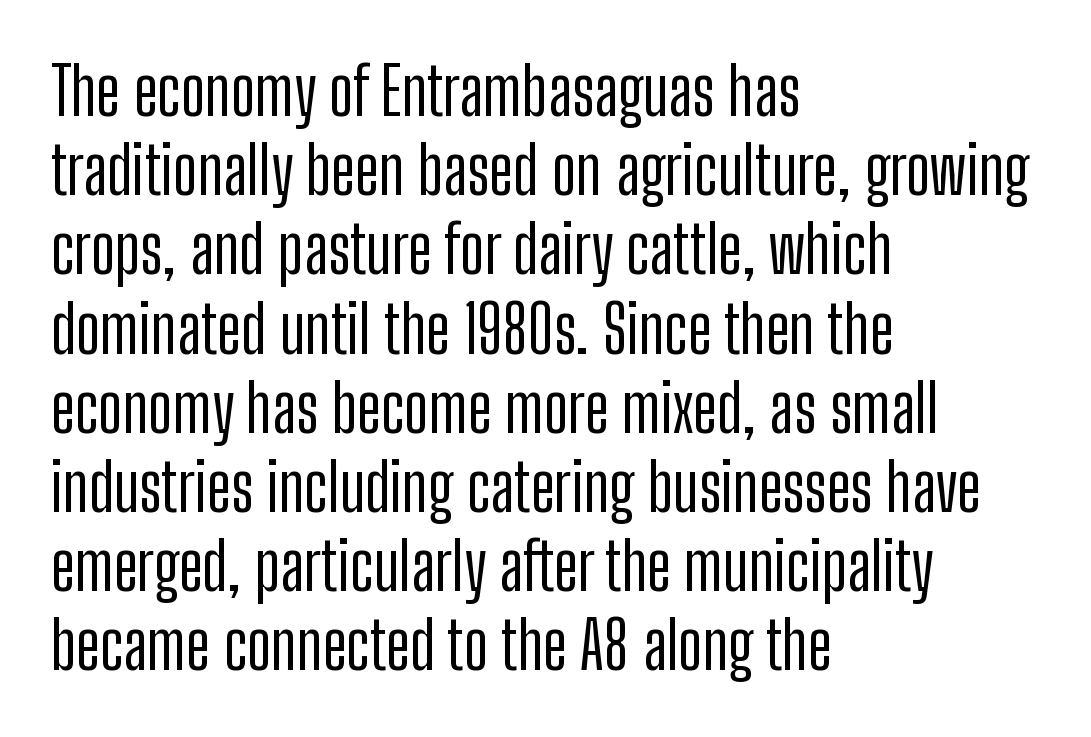
{"serif": "no", "italic": "no", "width": "condensed", "stroke_contrast": "low", "x_height": "medium", "monospaced": "no", "underline": "no", "align": "left", "line_spacing_ratio": 1.2, "letter_spacing": "normal", "letter_spacing_em": 0.0, "glyph_px": 66}
